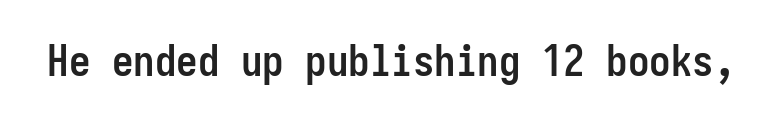
Q: Is the text bold? A: Yes.
Q: Is the text italic (slanted)? A: No, it is upright.
Q: Is the typeface a serif or a sans-serif typeface? A: Sans-serif.
Q: Is the text underlined? A: No.
Q: Is the spacing between letters normal or unusually wide? A: Normal.
Q: Width (condensed, normal, or wide)? A: Condensed.
Q: Stroke contrast? A: Low.
Q: x-height? A: Medium.
Q: Monospaced? A: Yes.
